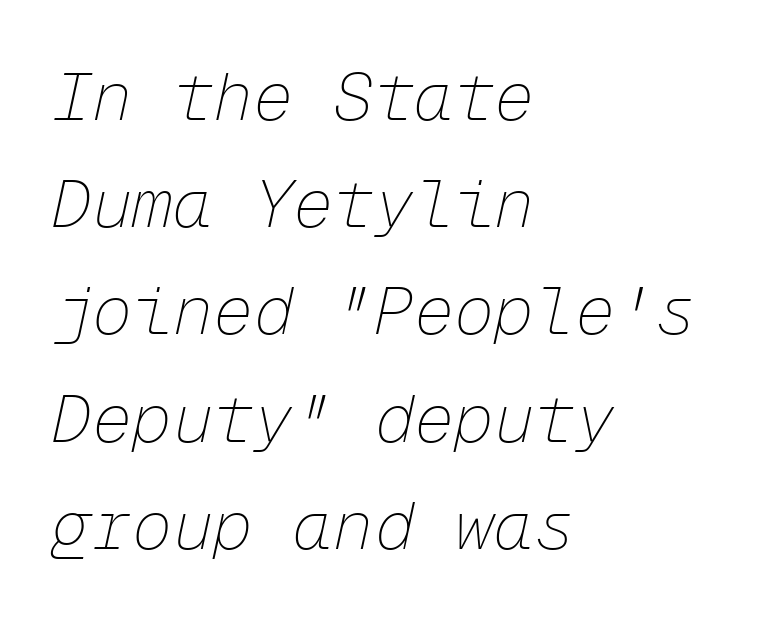
The image shows 67 px thin type, italic (leaning right), monospaced; set left-aligned, normal line spacing (1.6x), normal letter spacing, not underlined; low stroke contrast and a medium x-height.
